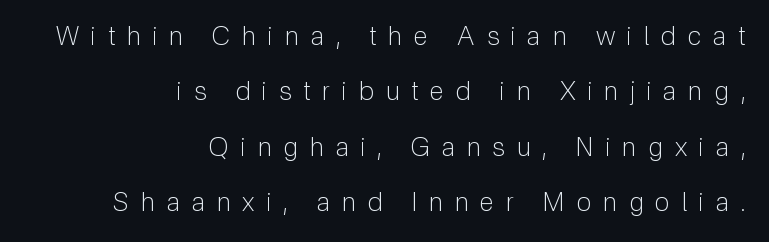
{"italic": "no", "bold": "no", "underline": "no", "align": "right", "line_spacing": "loose", "line_spacing_ratio": 2.13, "letter_spacing": "wide", "letter_spacing_em": 0.46, "glyph_px": 26}
